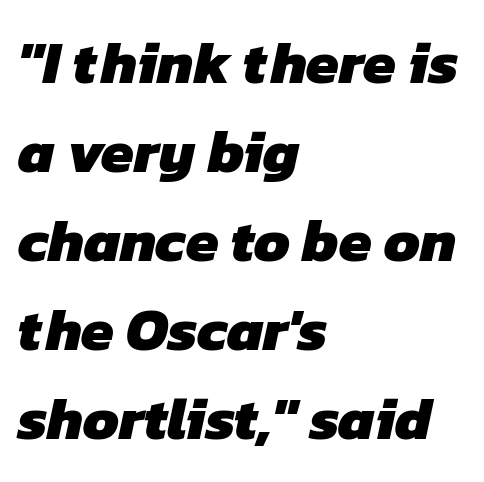
The image shows 59 px heavy sans-serif type; set left-aligned, normal line spacing (1.51x), normal letter spacing, not underlined; low stroke contrast and a medium x-height.
